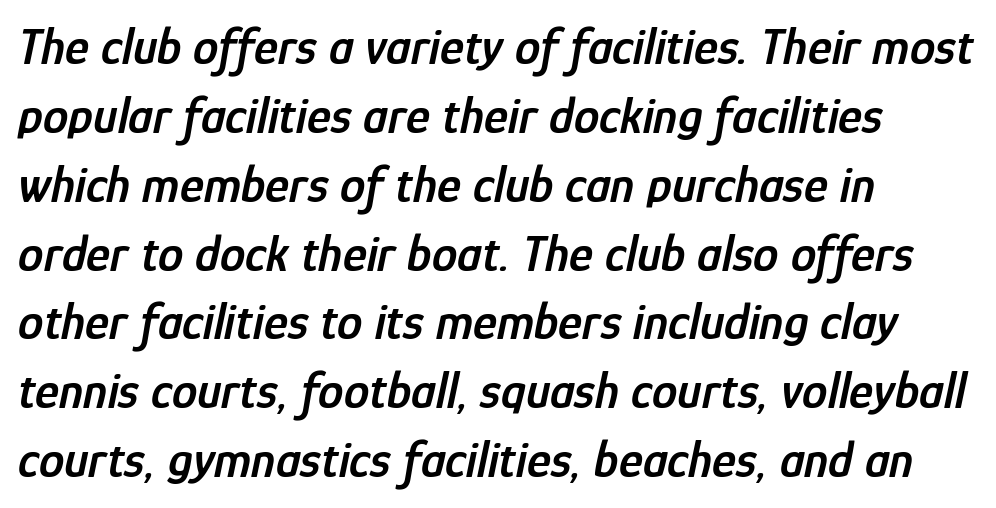
The image shows 51 px semibold, condensed type, italic (leaning right); set left-aligned, normal line spacing (1.35x), normal letter spacing, not underlined; low stroke contrast and a medium x-height.
